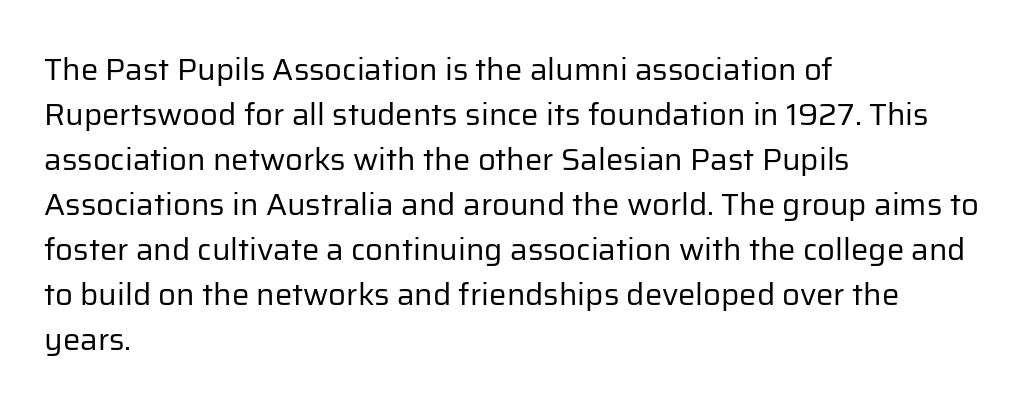
The image shows 31 px regular-weight sans-serif type, upright; set left-aligned, normal line spacing (1.45x), normal letter spacing, not underlined; low stroke contrast and a medium x-height.
